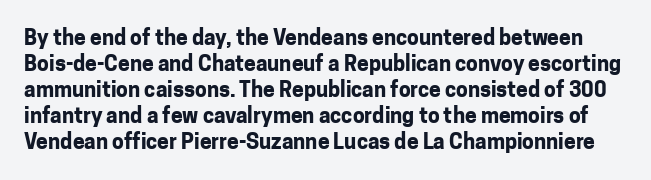
Caption: bold face, heavy strokes. Here the glyphs are tracked normally, forming tight word shapes. Underline: absent. The typography opts for an upright posture over an oblique one.
